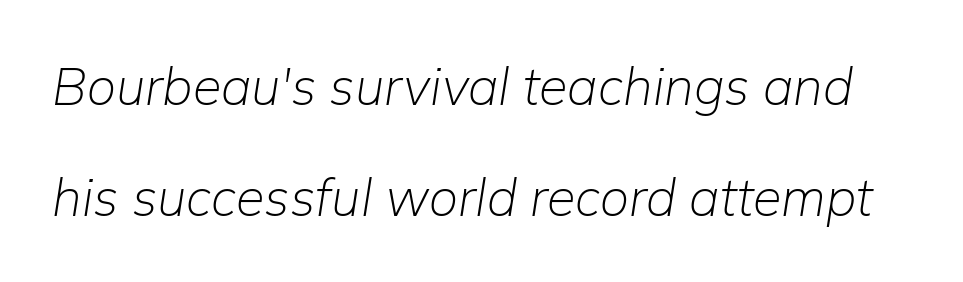
{"italic": "yes", "lean": "right", "slant_degrees": 9, "bold": "no", "weight": "light", "width": "normal", "stroke_contrast": "low", "x_height": "medium", "monospaced": "no", "underline": "no", "line_spacing": "loose", "line_spacing_ratio": 2.14, "letter_spacing": "normal", "letter_spacing_em": 0.0, "glyph_px": 52}
